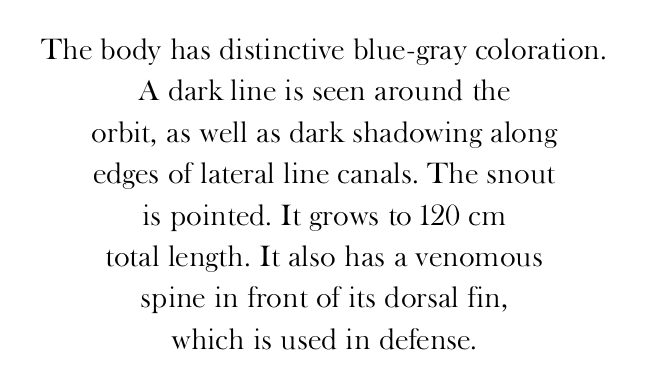
{"serif": "yes", "italic": "no", "bold": "no", "weight": "light", "width": "normal", "stroke_contrast": "high", "x_height": "small", "monospaced": "no", "underline": "no", "align": "center", "line_spacing": "normal", "line_spacing_ratio": 1.38, "letter_spacing": "normal", "letter_spacing_em": 0.0, "glyph_px": 30}
